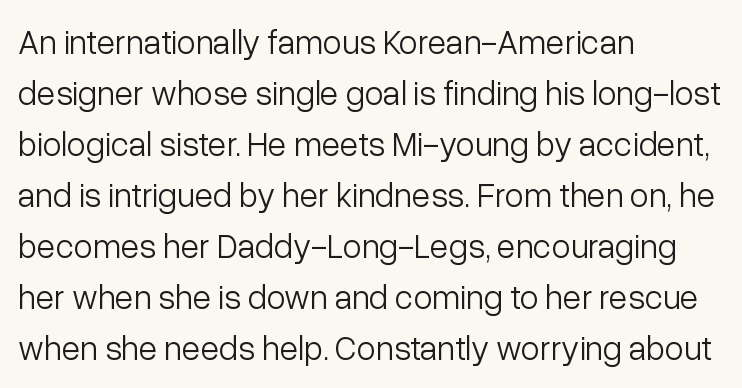
Nobody drew a line under any word here. Is this a fixed-width face? No — the glyphs have proportional, varying widths. Baseline-to-baseline distance is the conventional proportion of letter height. Compared with typical body copy, the letter spacing here is the same. The lettering stays uniformly vertical, giving the passage a roman look.
